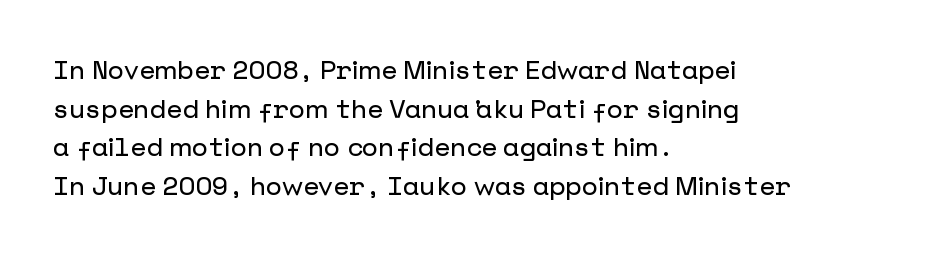
The image shows 26 px text type, upright; set left-aligned, normal line spacing (1.49x), normal letter spacing, not underlined.
